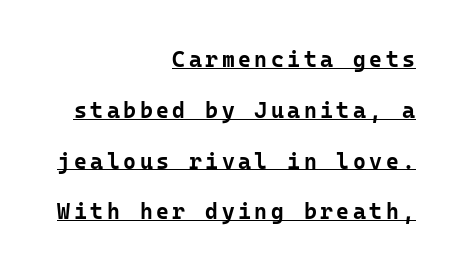
Q: Is the text bold? A: Yes.
Q: Is the text italic (slanted)? A: No, it is upright.
Q: Is the text underlined? A: Yes.
Q: How is the paragraph aligned? A: Right-aligned.
Q: Is the spacing between lines tight, normal or loose? A: Loose.
